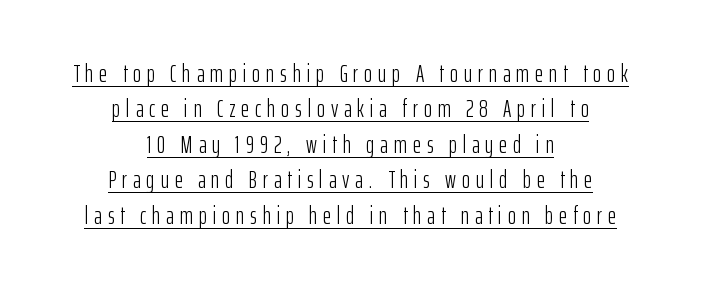
The text block is weighted toward neither margin, spreading evenly from the middle. Words appear elongated and porous because spacing is wide. Whoever set this chose a conventional vertical rhythm. It's the straight-up-and-down kind of type. A typographer would call this underscored text. Stroke thickness stays within the range of a standard reading face or lighter.
